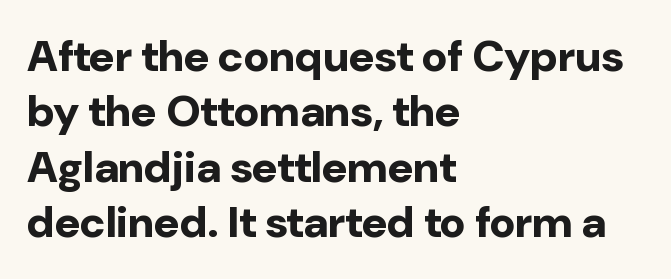
The image shows 44 px bold sans-serif type, upright; set left-aligned, normal line spacing (1.26x), normal letter spacing, not underlined; low stroke contrast and a medium x-height.
